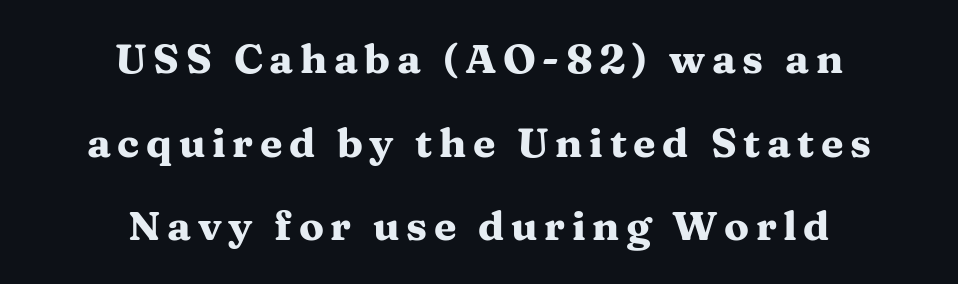
Q: Is the text bold? A: Yes.
Q: Is the text italic (slanted)? A: No, it is upright.
Q: Is the typeface a serif or a sans-serif typeface? A: Serif.
Q: Is the text underlined? A: No.
Q: How is the paragraph aligned? A: Centered.
Q: Is the spacing between lines tight, normal or loose? A: Loose.
Q: Width (condensed, normal, or wide)? A: Wide.
Q: Stroke contrast? A: Medium.
Q: x-height? A: Medium.
Q: Monospaced? A: No.
